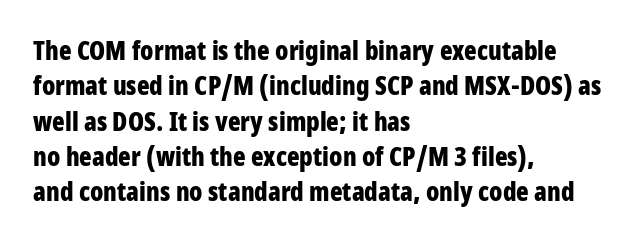
{"italic": "no", "bold": "yes", "underline": "no", "align": "left", "line_spacing": "normal", "line_spacing_ratio": 1.36, "letter_spacing": "normal", "letter_spacing_em": 0.0, "glyph_px": 26}
